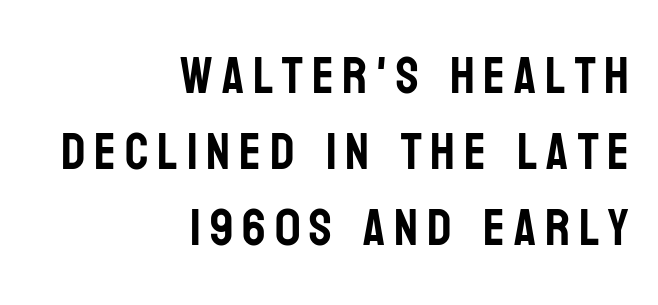
{"serif": "no", "italic": "no", "width": "condensed", "stroke_contrast": "low", "x_height": "large", "monospaced": "no", "underline": "no", "align": "right", "line_spacing": "normal", "line_spacing_ratio": 1.46, "glyph_px": 52}
